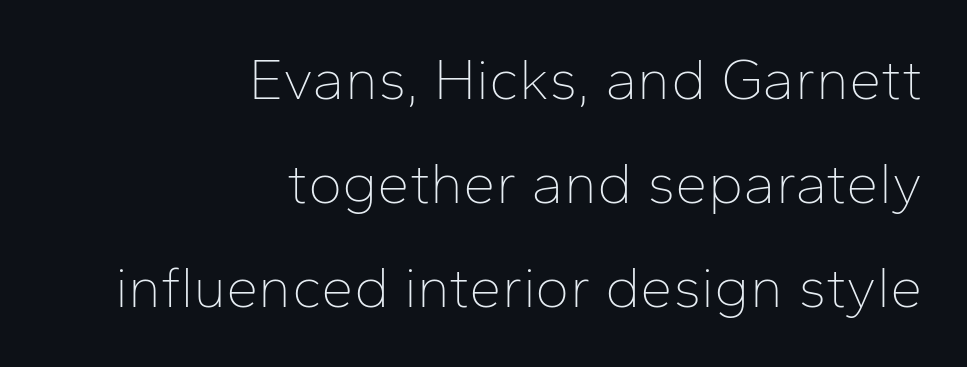
Q: Is the text bold? A: No.
Q: Is the text italic (slanted)? A: No, it is upright.
Q: Is the typeface a serif or a sans-serif typeface? A: Sans-serif.
Q: Is the text underlined? A: No.
Q: How is the paragraph aligned? A: Right-aligned.
Q: Is the spacing between letters normal or unusually wide? A: Normal.
Q: Width (condensed, normal, or wide)? A: Normal.
Q: Stroke contrast? A: Low.
Q: x-height? A: Medium.
Q: Monospaced? A: No.
